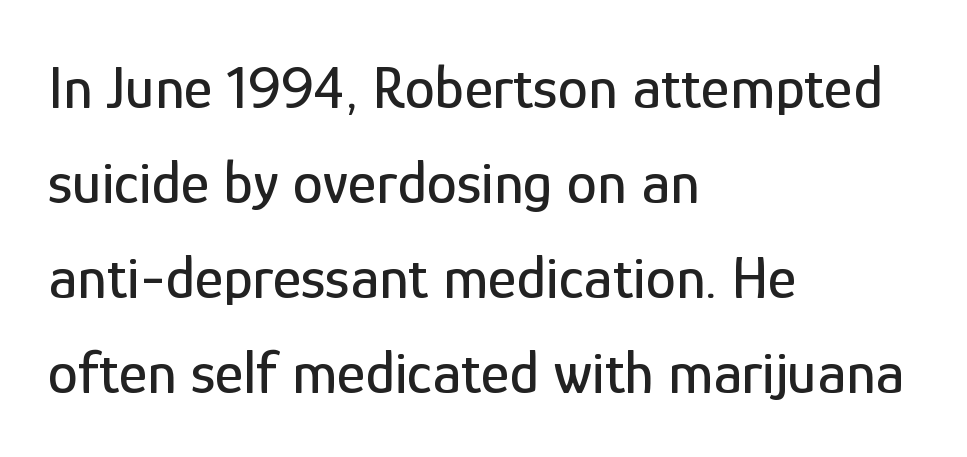
Q: Is the text italic (slanted)? A: No, it is upright.
Q: Is the typeface a serif or a sans-serif typeface? A: Sans-serif.
Q: Is the text underlined? A: No.
Q: How is the paragraph aligned? A: Left-aligned.
Q: Is the spacing between letters normal or unusually wide? A: Normal.
Q: Is the spacing between lines tight, normal or loose? A: Normal.
Q: Width (condensed, normal, or wide)? A: Condensed.
Q: Stroke contrast? A: Low.
Q: x-height? A: Medium.
Q: Monospaced? A: No.
